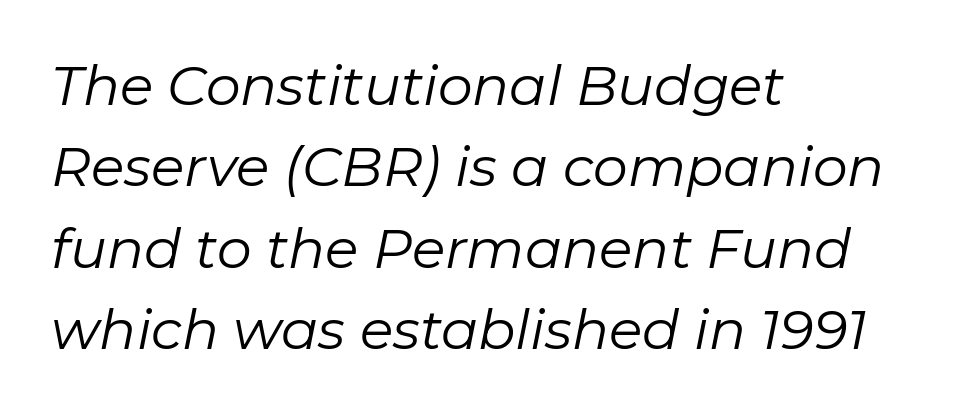
Q: Is the text bold? A: No.
Q: Is the text italic (slanted)? A: Yes, it leans right by about 11 degrees.
Q: Is the text underlined? A: No.
Q: How is the paragraph aligned? A: Left-aligned.
Q: Is the spacing between letters normal or unusually wide? A: Normal.
Q: Is the spacing between lines tight, normal or loose? A: Normal.
Q: Width (condensed, normal, or wide)? A: Normal.
Q: Stroke contrast? A: Low.
Q: x-height? A: Medium.
Q: Monospaced? A: No.
